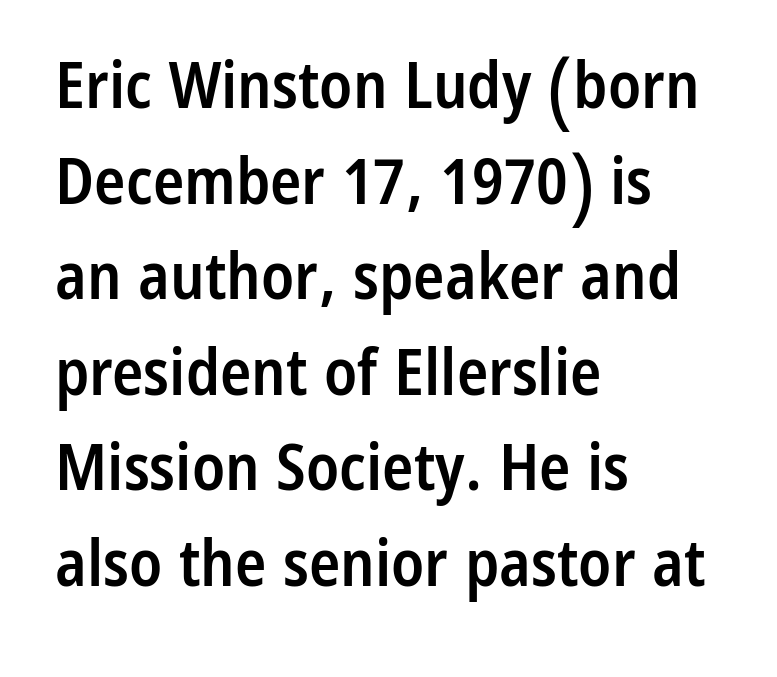
The image shows 65 px semibold, condensed sans-serif type, upright; set left-aligned, normal line spacing (1.47x), normal letter spacing, not underlined; low stroke contrast and a medium x-height.
